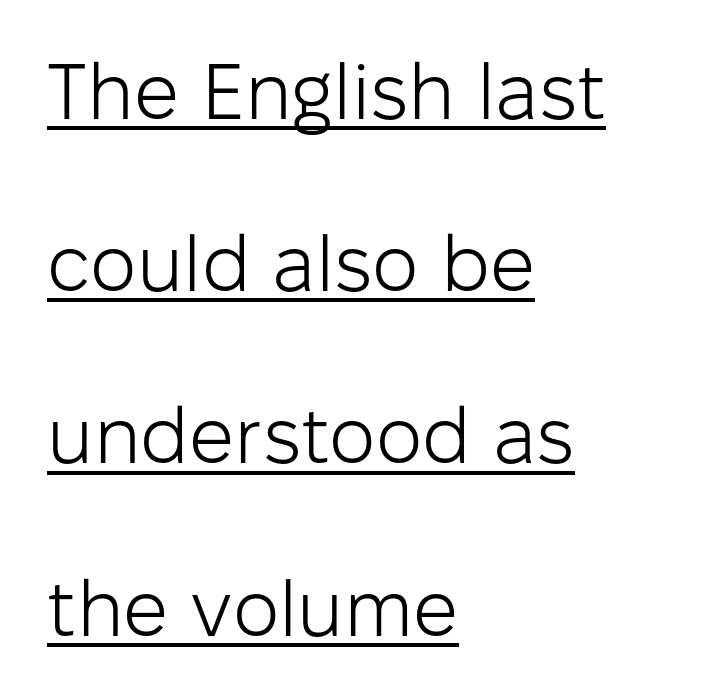
{"serif": "no", "italic": "no", "bold": "no", "weight": "light", "width": "normal", "stroke_contrast": "low", "x_height": "medium", "monospaced": "no", "underline": "yes", "align": "left", "line_spacing": "loose", "line_spacing_ratio": 2.18, "letter_spacing": "normal", "letter_spacing_em": 0.0, "glyph_px": 79}
